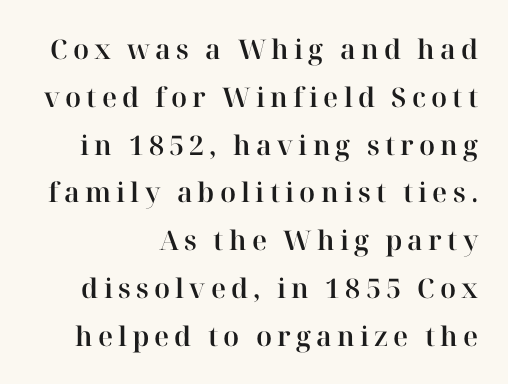
The lines are quadded right. The typography opts for an upright posture over an oblique one. Descenders hang freely into open space.
